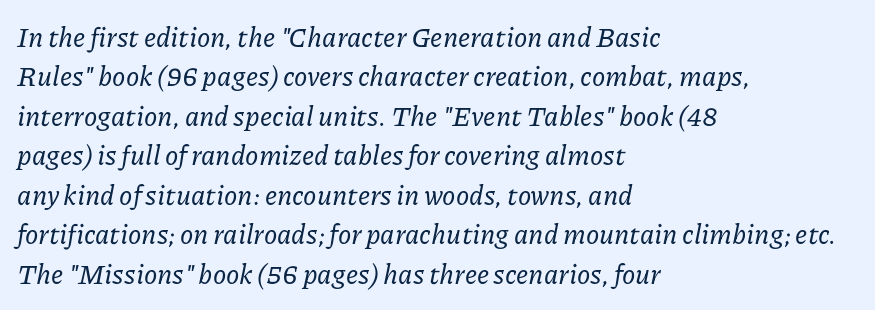
Notice how the passage keeps a crisp vertical edge on the left only. Every character sits at an angle, as italics do. Vertical spacing — default. The area under the type is left untouched. Each word holds together tightly as a unit, with standard inter-letter gaps.
